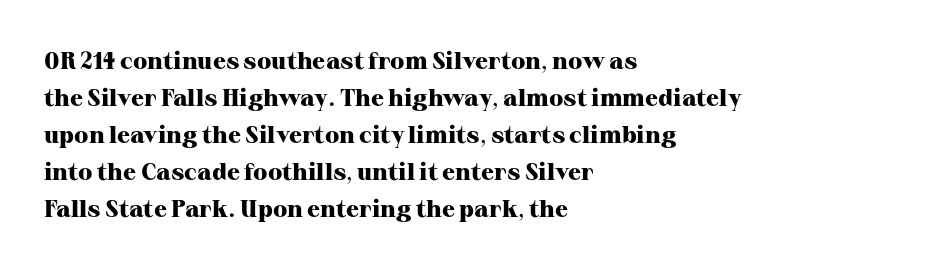
The image shows 24 px bold type, upright; set left-aligned, normal line spacing (1.54x), normal letter spacing, not underlined.
